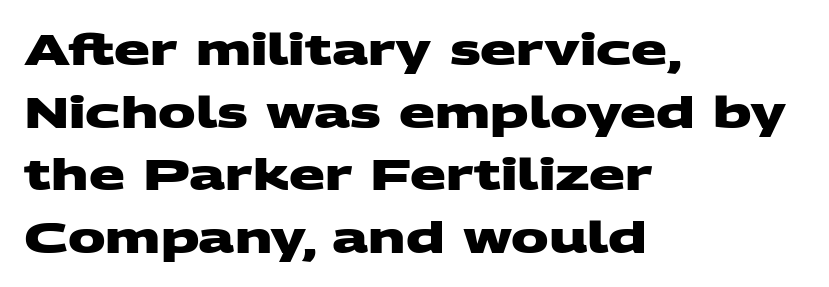
{"serif": "no", "bold": "yes", "weight": "heavy", "width": "wide", "stroke_contrast": "medium", "x_height": "large", "monospaced": "no", "underline": "no", "align": "left", "line_spacing": "normal", "line_spacing_ratio": 1.49, "letter_spacing": "normal", "letter_spacing_em": 0.0, "glyph_px": 42}
